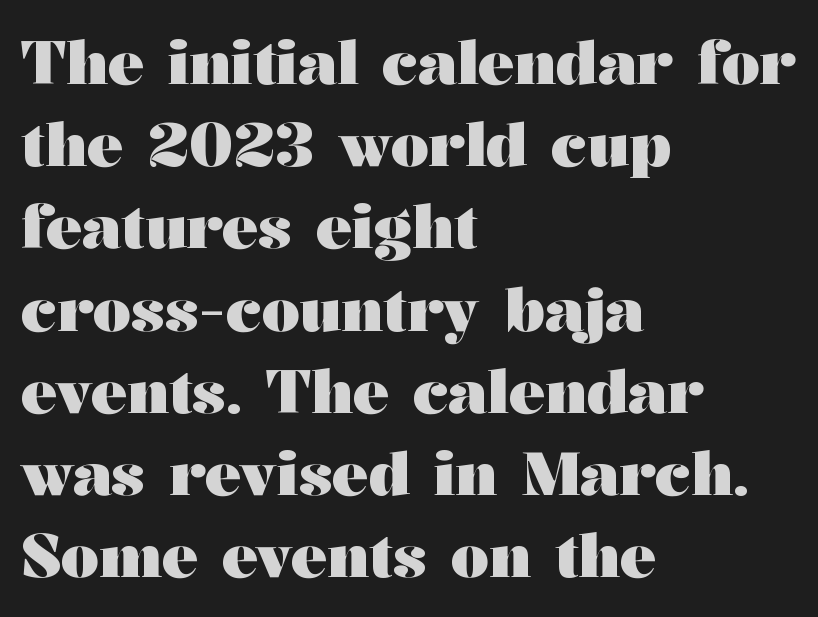
The image shows 60 px heavy, wide serif type, upright; set left-aligned, normal line spacing (1.37x), normal letter spacing, not underlined; medium stroke contrast and a medium x-height.
